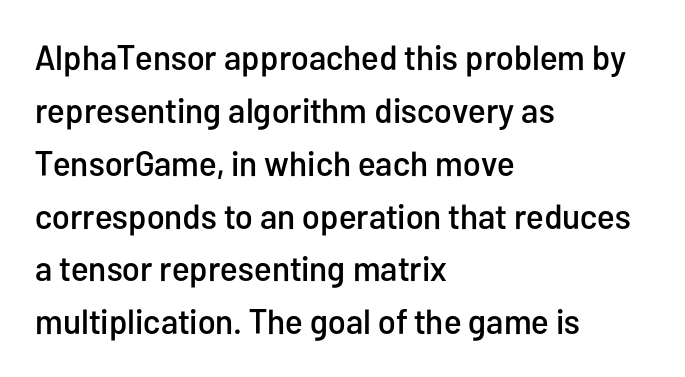
{"serif": "no", "italic": "no", "width": "condensed", "stroke_contrast": "low", "x_height": "medium", "monospaced": "no", "underline": "no", "align": "left", "line_spacing": "normal", "line_spacing_ratio": 1.51, "letter_spacing": "normal", "letter_spacing_em": 0.0, "glyph_px": 35}
